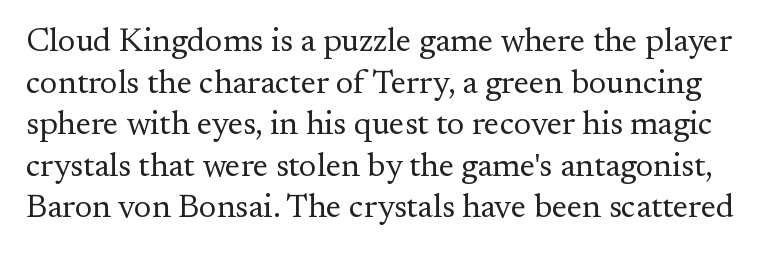
This sample uses an upright cut, with every glyph sitting square on the baseline. The face used here is rendered with its standard letterfit. A bare baseline throughout the passage. The face looks like a standard text weight, possibly lighter.
